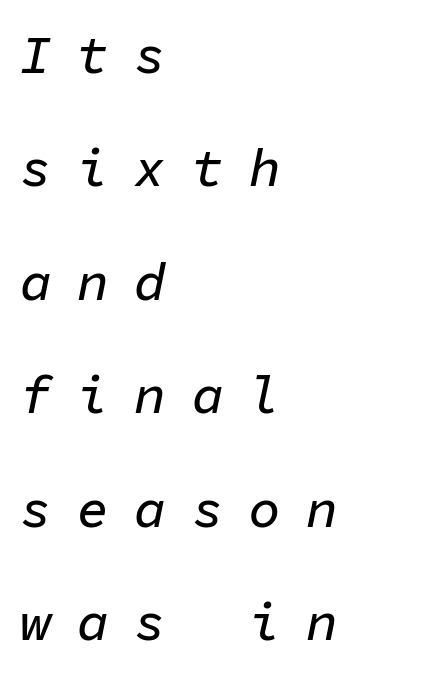
Q: Is the text italic (slanted)? A: Yes, it leans right by about 11 degrees.
Q: Is the text underlined? A: No.
Q: How is the paragraph aligned? A: Left-aligned.
Q: Is the spacing between letters normal or unusually wide? A: Unusually wide.
Q: Is the spacing between lines tight, normal or loose? A: Loose.
Q: Width (condensed, normal, or wide)? A: Normal.
Q: Stroke contrast? A: Low.
Q: x-height? A: Medium.
Q: Monospaced? A: Yes.
